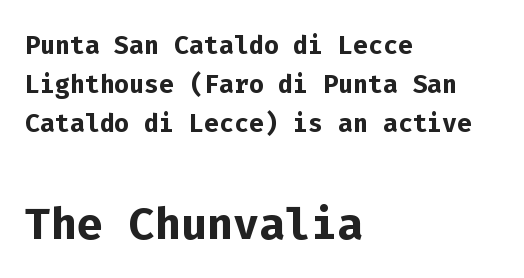
Underline: absent. Between these two stacked blocks, the lower one wins on size. Observe the absence of serifs on each vertical stroke in this sample. How are the letters spaced? Ordinarily, with no added tracking.
